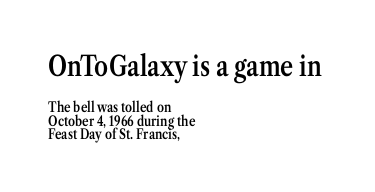
{"serif": "yes", "italic": "no", "bold": "semi", "weight": "semibold", "width": "condensed", "stroke_contrast": "medium", "x_height": "medium", "monospaced": "no", "underline": "no", "align": "left", "line_spacing": "tight", "line_spacing_ratio": 0.98, "letter_spacing": "normal", "letter_spacing_em": 0.0, "larger_block": "first", "size_ratio": 2.0, "glyph_px": 28}
